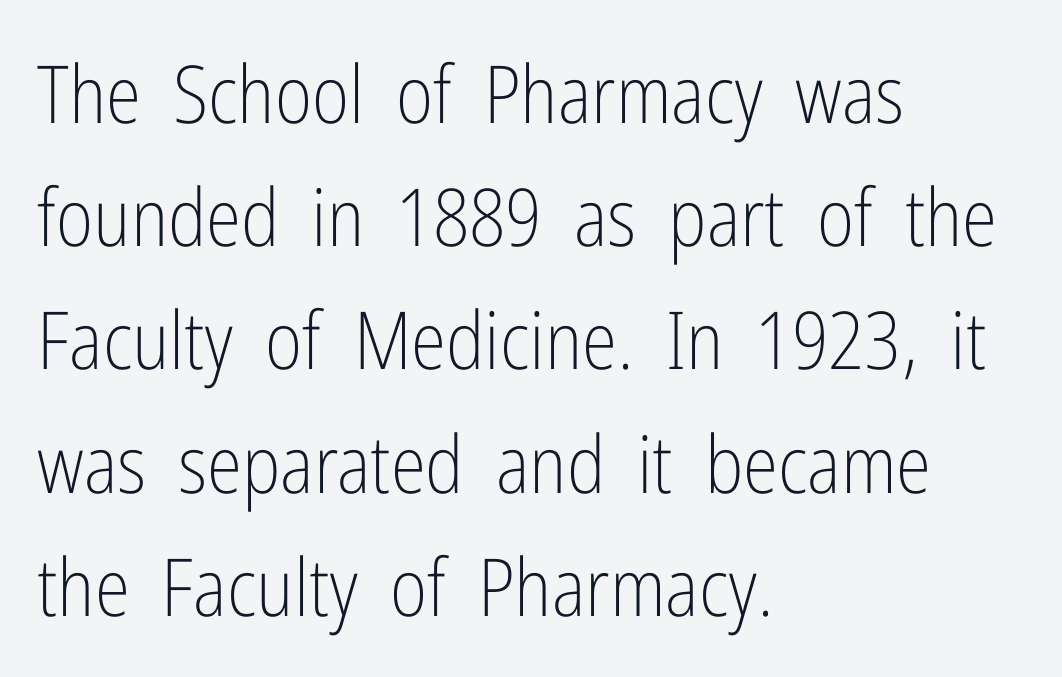
{"serif": "no", "italic": "no", "bold": "no", "weight": "light", "width": "condensed", "stroke_contrast": "low", "x_height": "medium", "monospaced": "no", "underline": "no", "align": "left", "line_spacing": "normal", "line_spacing_ratio": 1.54, "letter_spacing": "normal", "letter_spacing_em": 0.0, "glyph_px": 80}
